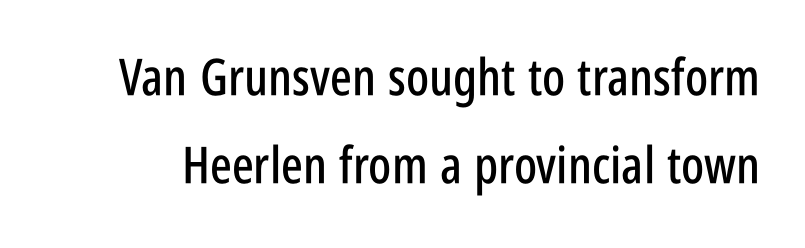
{"serif": "no", "italic": "no", "width": "condensed", "stroke_contrast": "low", "x_height": "large", "monospaced": "no", "underline": "no", "line_spacing_ratio": 1.72, "letter_spacing": "normal", "letter_spacing_em": 0.0, "glyph_px": 51}
